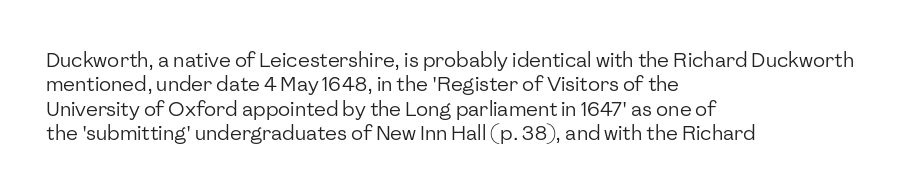
These lines keep a tight, regular rhythm from letter to letter. In CSS terms this would be text-align: left. Weight: in the light-to-regular range. This is roman type, the default non-slanted kind. Decoration check: the copy has no underline.
